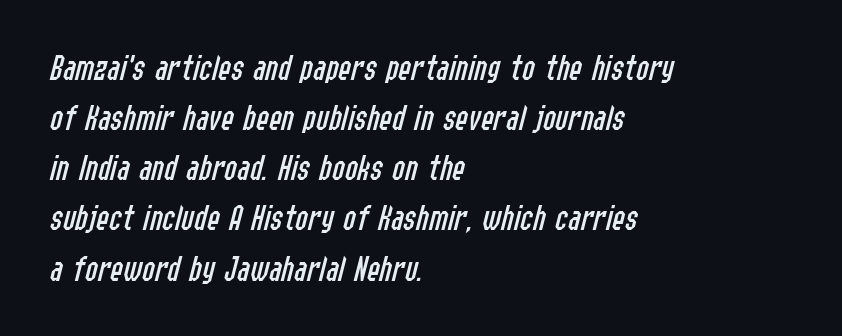
The image shows 38 px regular-weight, condensed type, italic (leaning right); set left-aligned, normal line spacing (1.32x), normal letter spacing, not underlined; low stroke contrast and a medium x-height.
